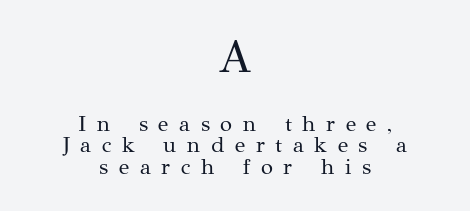
The image shows 45 px regular-weight serif type, upright; set centered, tight line spacing (0.99x), unusually wide letter spacing (+0.48 em), not underlined; the first (top) block is 2.05x larger; medium stroke contrast and a medium x-height.
